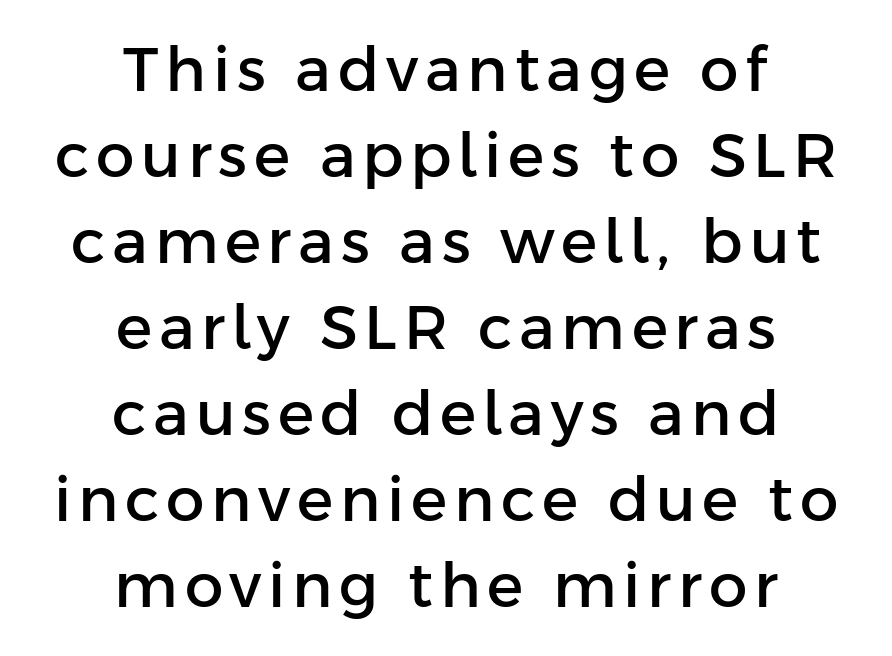
The image shows 61 px sans-serif type, upright; set centered, normal line spacing (1.41x), not underlined; low stroke contrast and a medium x-height.
